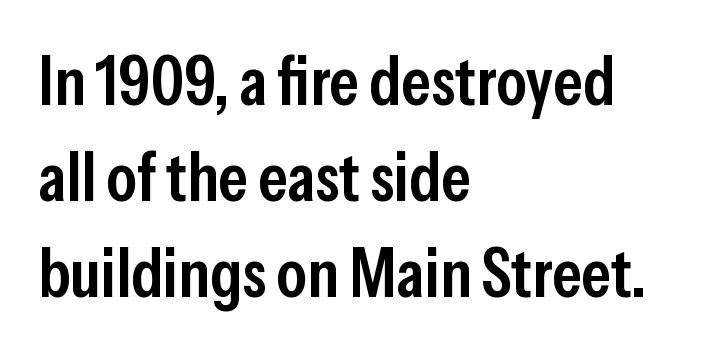
{"serif": "no", "italic": "no", "bold": "semi", "weight": "semibold", "width": "condensed", "stroke_contrast": "low", "x_height": "medium", "monospaced": "no", "underline": "no", "align": "left", "line_spacing": "normal", "line_spacing_ratio": 1.39, "letter_spacing": "normal", "letter_spacing_em": 0.0, "glyph_px": 69}
